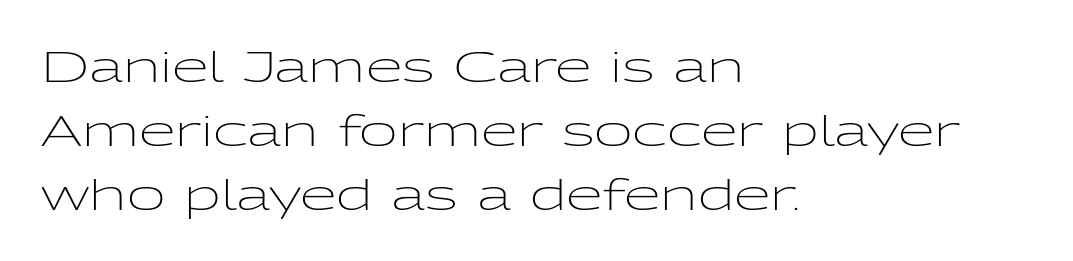
Q: Is the text bold? A: No.
Q: Is the text italic (slanted)? A: No, it is upright.
Q: Is the typeface a serif or a sans-serif typeface? A: Sans-serif.
Q: Is the text underlined? A: No.
Q: How is the paragraph aligned? A: Left-aligned.
Q: Is the spacing between letters normal or unusually wide? A: Normal.
Q: Is the spacing between lines tight, normal or loose? A: Normal.
Q: Width (condensed, normal, or wide)? A: Wide.
Q: Stroke contrast? A: Low.
Q: x-height? A: Medium.
Q: Monospaced? A: No.
